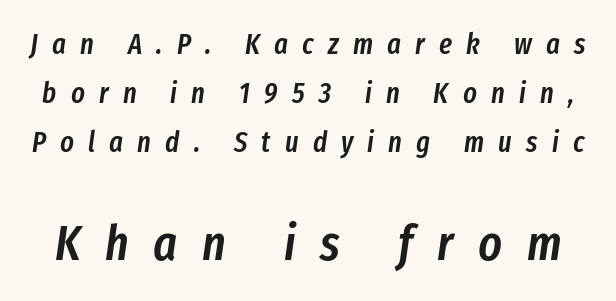
Quick note: interline space is typical. The area under the type is left untouched. Here the designer chose a conventional face with non-uniform glyph widths. A typesetter would call this heavily tracked-out type. The specimen reads as italic at a glance. Look at the glyph heights: the lower group is clearly the bigger setting.
